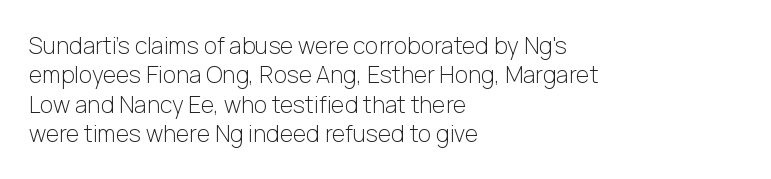
It's the straight-up-and-down kind of type. The face used here is rendered with its standard letterfit. The setting favours the left margin, as ordinary paragraphs usually do. This is not heavy type; no bold has been used. Interline gaps are of average width in this sample.
